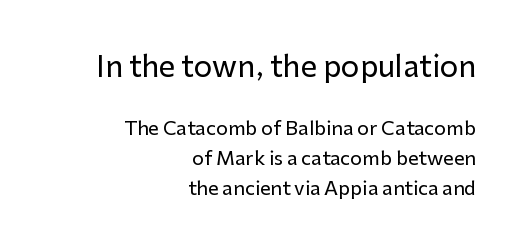
The upper block of text is set noticeably larger than the block beneath it. The paragraph shown leans on its right margin. Each word holds together tightly as a unit, with standard inter-letter gaps. Examine the stroke ends and you'll find no serifs. In terms of posture, this sample is upright. Proportional: the letters do not fall into vertical columns.
